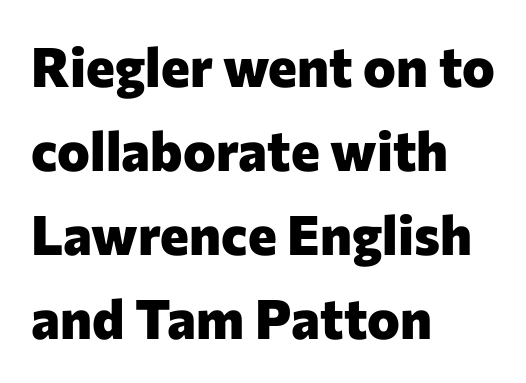
The image shows 55 px heavy sans-serif type, upright; set left-aligned, normal line spacing (1.53x), normal letter spacing, not underlined; low stroke contrast and a medium x-height.
